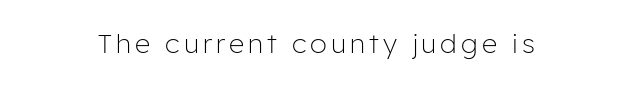
The image shows 27 px text type, upright; set not underlined.
